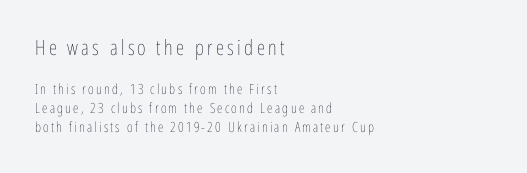
The image shows 21 px text type, upright; set left-aligned, normal line spacing (1.37x), not underlined; the first (top) block is 1.5x larger.
